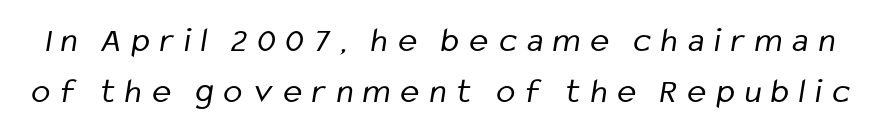
The image shows 35 px regular-weight, condensed sans-serif type; set normal line spacing (1.47x), unusually wide letter spacing (+0.3 em), not underlined; low stroke contrast and a medium x-height.
